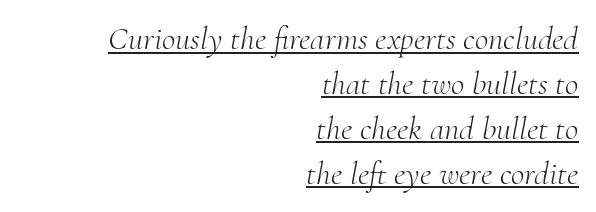
The letterforms sit at book weight or below. Caption: multi-line text, flush right, ragged left. The whole block is typeset with a tilt. The rendering uses natural spacing where letterforms have individual widths. Notice how a bar underscores the lettering throughout.
